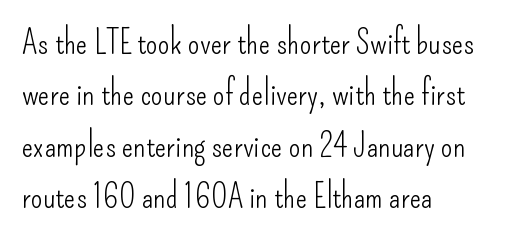
Left-aligned paragraph, ragged on the right. The type is set solid horizontally, with unmodified tracking. Compared with typical paragraphs, the rows here are spaced about the same. A typesetter would mark this as roman, not italic.
